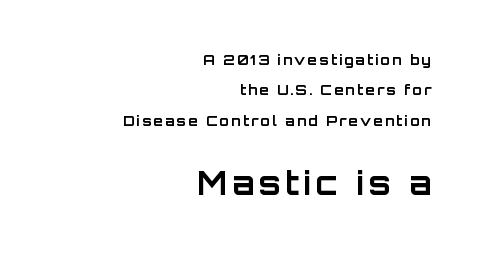
{"serif": "no", "italic": "no", "bold": "yes", "weight": "bold", "width": "normal", "stroke_contrast": "low", "x_height": "large", "monospaced": "no", "underline": "no", "align": "right", "line_spacing": "loose", "line_spacing_ratio": 2.17, "larger_block": "second", "size_ratio": 2.29, "glyph_px": 32}
